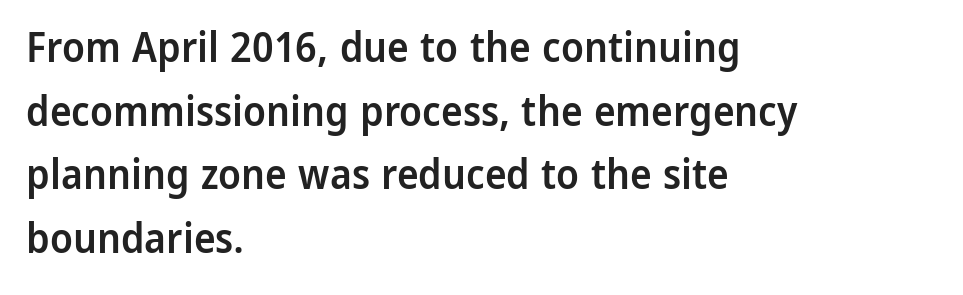
{"serif": "no", "italic": "no", "bold": "semi", "weight": "semibold", "width": "normal", "stroke_contrast": "low", "x_height": "medium", "monospaced": "no", "underline": "no", "align": "left", "line_spacing": "normal", "line_spacing_ratio": 1.55, "letter_spacing": "normal", "letter_spacing_em": 0.0, "glyph_px": 41}
